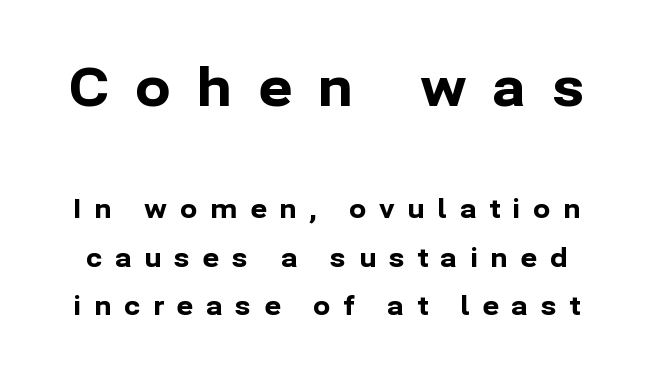
{"serif": "no", "italic": "no", "bold": "yes", "weight": "bold", "width": "normal", "stroke_contrast": "low", "x_height": "medium", "monospaced": "no", "underline": "no", "line_spacing_ratio": 1.85, "letter_spacing": "wide", "letter_spacing_em": 0.48, "larger_block": "first", "size_ratio": 2.04, "glyph_px": 53}
